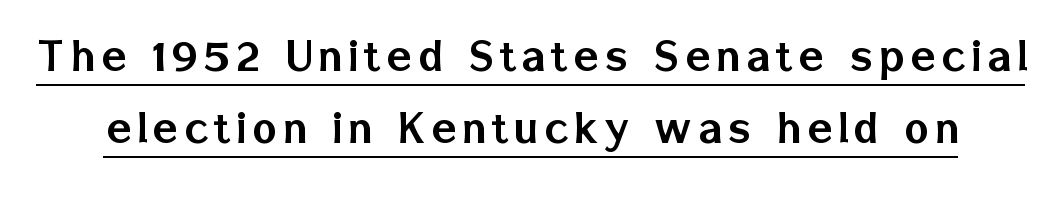
The image shows 52 px sans-serif type, upright; set normal line spacing (1.39x), underlined; low stroke contrast and a medium x-height.
